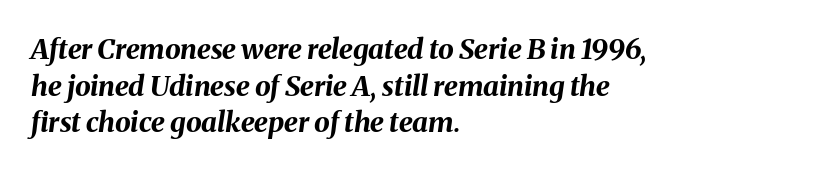
The image shows 28 px bold type, italic (leaning right); set left-aligned, normal line spacing (1.31x), normal letter spacing, not underlined; medium stroke contrast and a medium x-height.
